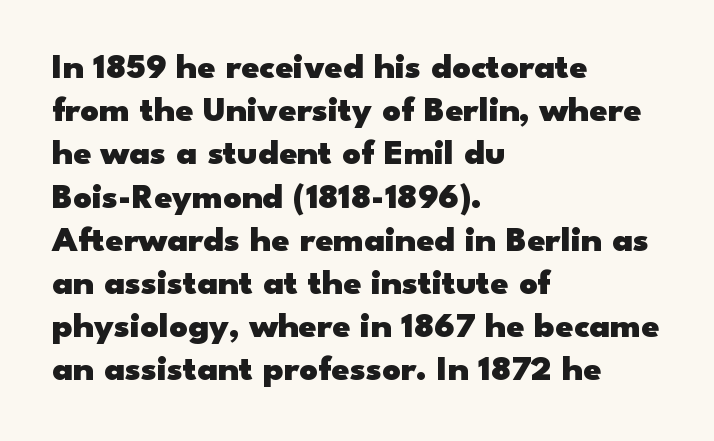
The image shows 36 px heavy, wide sans-serif type, upright; set left-aligned, line spacing 1.2x, normal letter spacing, not underlined; low stroke contrast and a small x-height.
